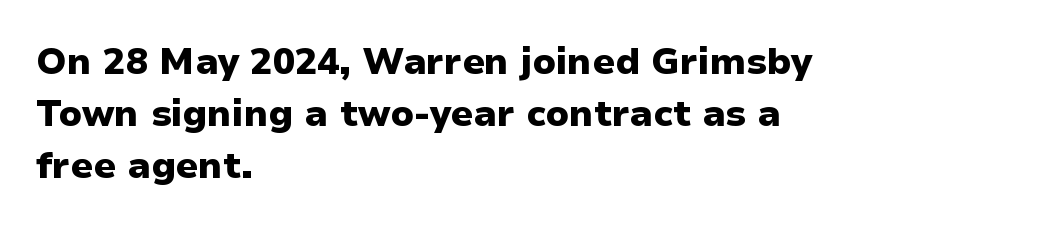
Q: Is the text bold? A: Yes.
Q: Is the text italic (slanted)? A: No, it is upright.
Q: Is the typeface a serif or a sans-serif typeface? A: Sans-serif.
Q: Is the text underlined? A: No.
Q: How is the paragraph aligned? A: Left-aligned.
Q: Is the spacing between letters normal or unusually wide? A: Normal.
Q: Is the spacing between lines tight, normal or loose? A: Normal.
Q: Width (condensed, normal, or wide)? A: Normal.
Q: Stroke contrast? A: Low.
Q: x-height? A: Medium.
Q: Monospaced? A: No.
